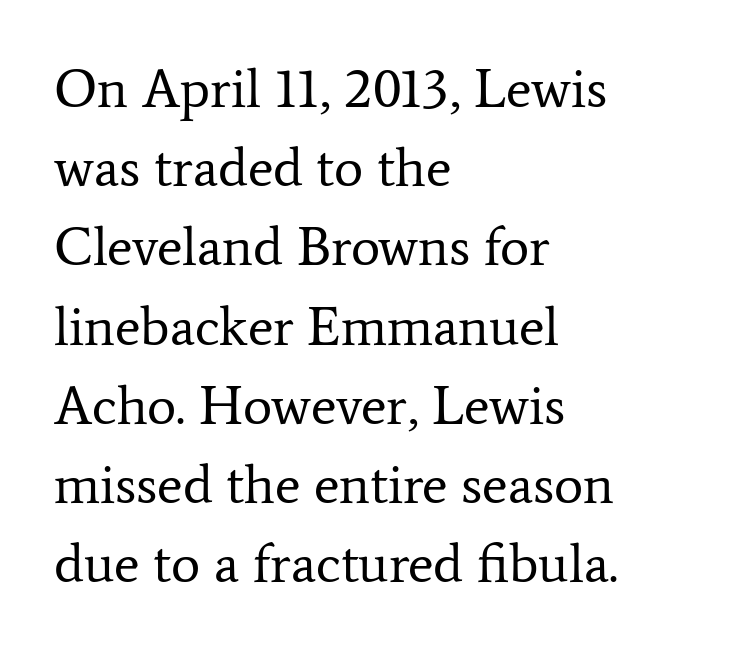
Q: Is the text bold? A: No.
Q: Is the text italic (slanted)? A: No, it is upright.
Q: Is the typeface a serif or a sans-serif typeface? A: Serif.
Q: Is the text underlined? A: No.
Q: How is the paragraph aligned? A: Left-aligned.
Q: Is the spacing between letters normal or unusually wide? A: Normal.
Q: Is the spacing between lines tight, normal or loose? A: Normal.
Q: Width (condensed, normal, or wide)? A: Normal.
Q: Stroke contrast? A: Low.
Q: x-height? A: Medium.
Q: Monospaced? A: No.
